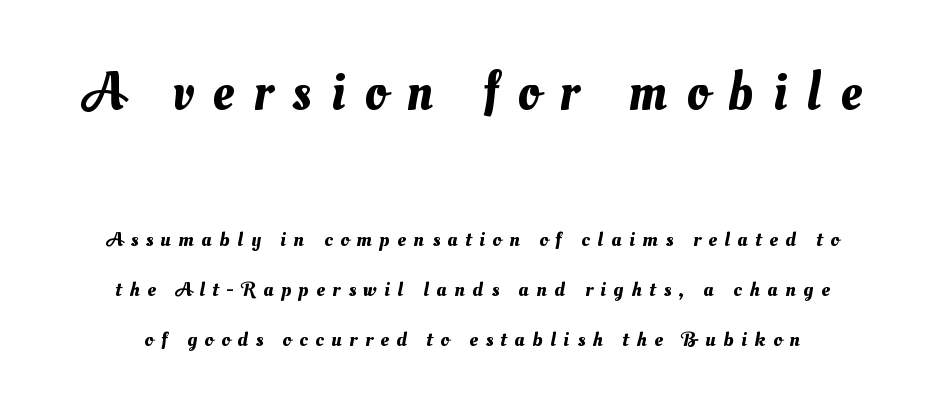
Lines of text with bare space underneath. Is the lower block the larger one? No — the upper block carries the bigger type. The passage shown is typed in a proportional face where columns would drift. Horizontal bands of white between lines are thick stripes. In terms of letterspacing, this is a distinctly airy, spread setting.
